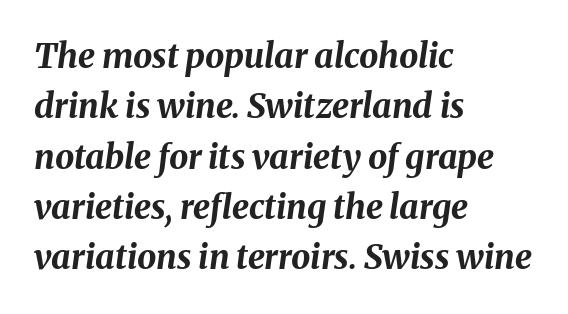
The image shows 34 px bold type, italic (leaning right); set left-aligned, normal line spacing (1.48x), normal letter spacing, not underlined; medium stroke contrast and a medium x-height.
